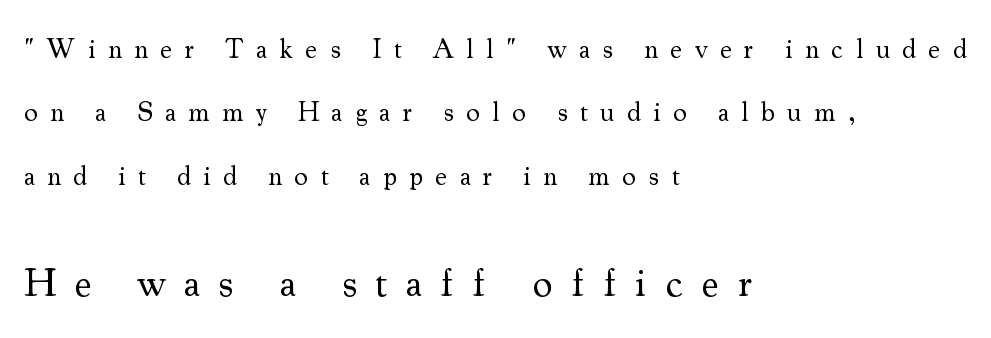
Compared with a centered layout, this one pins lines to the left instead. Classification — serif. The string is rendered with underlining switched off. Proportional: the letters do not fall into vertical columns. Style check: upright.
